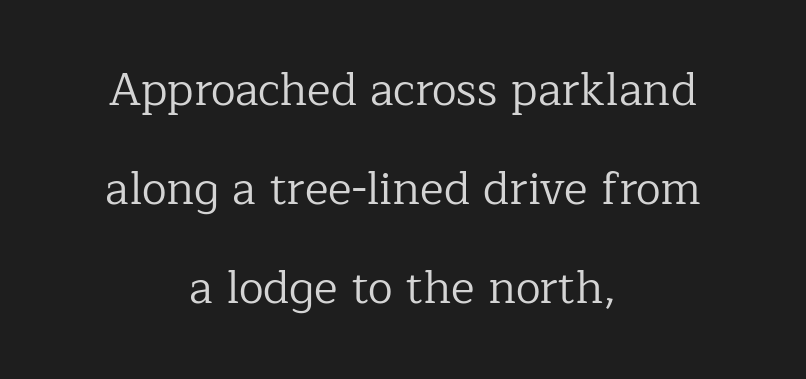
The strokes are not fattened; the text isn't bold. Students, note that the glyphs here touch the page at normal intervals. Alignment: centered. Unmarked baselines from the first word to the last.
